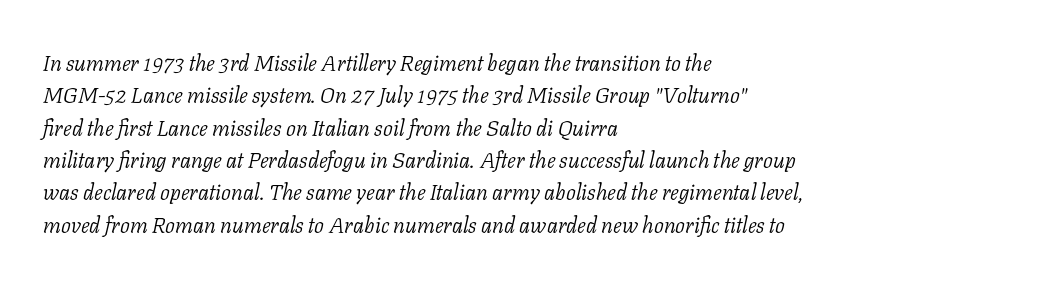
You could call the tracking neutral — neither tight nor loose. The ragged edge is on the right, which tells us the setting is flush left. Is the type heavy? It reads as light-to-regular instead. Normally led — the rows are evenly, conventionally spaced. Compared with ordinary roman type, these characters are visibly tilted.
